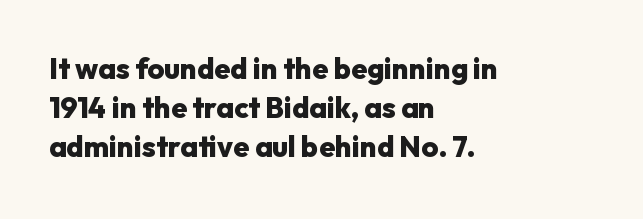
{"serif": "no", "italic": "no", "bold": "yes", "weight": "heavy", "width": "normal", "stroke_contrast": "low", "x_height": "medium", "monospaced": "no", "underline": "no", "align": "left", "line_spacing": "normal", "line_spacing_ratio": 1.35, "letter_spacing": "normal", "letter_spacing_em": 0.0, "glyph_px": 29}
